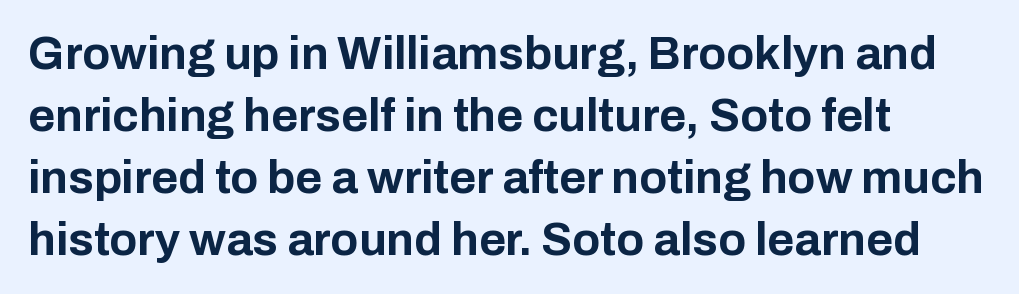
Leftover space on each line is placed entirely after the last word. Strokes here are thick enough to call this a true bold. Is there any slant? The stems are plumb. Honestly, there is no underline to notice here at all.
